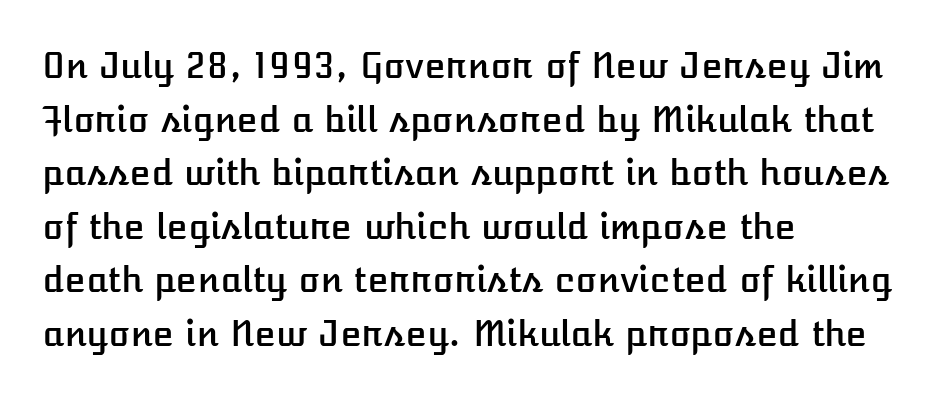
Note the varied advance widths — an 'i' is clearly narrower than an 'm'. The passage is arranged the way most books set body copy — flush left. Tracking here is standard; glyphs follow each other at the usual distance. The foot of each line stays bare and open. Posture: vertical.
